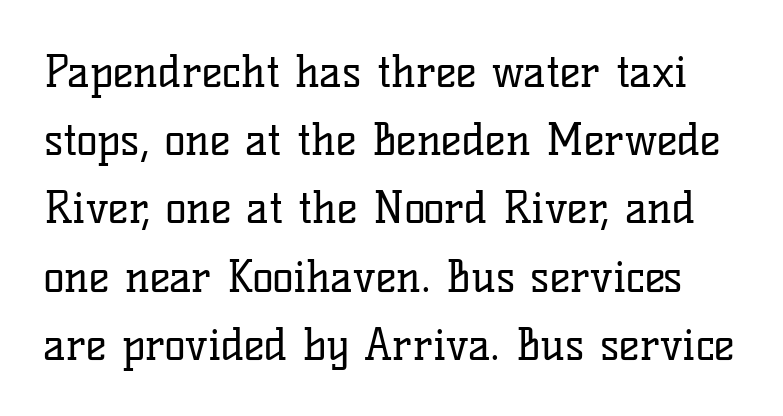
The image shows 44 px regular-weight serif type, upright; set normal line spacing (1.55x), normal letter spacing, not underlined; low stroke contrast and a medium x-height.
